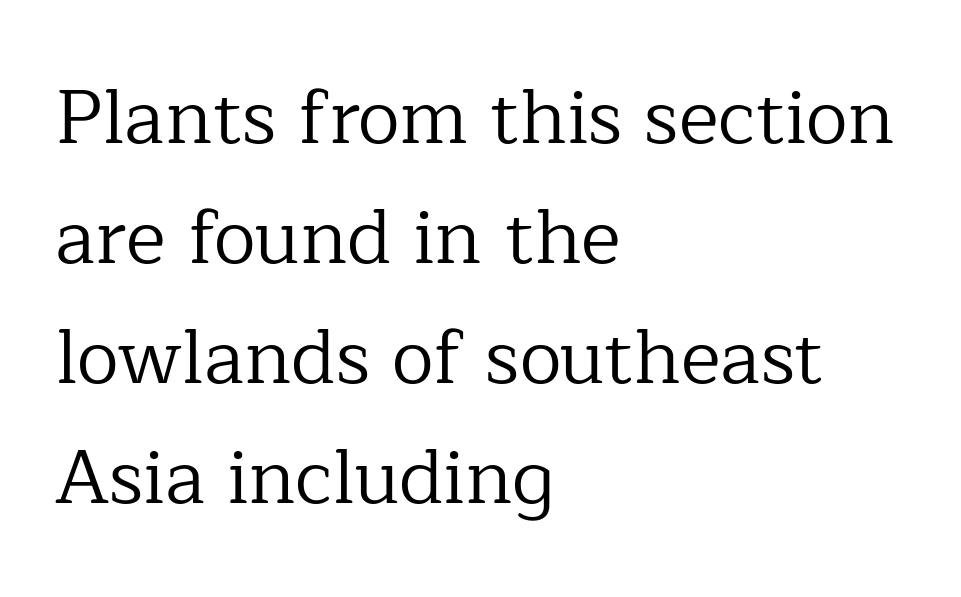
{"serif": "yes", "italic": "no", "bold": "no", "weight": "regular", "width": "normal", "stroke_contrast": "low", "x_height": "medium", "monospaced": "no", "underline": "no", "align": "left", "line_spacing": "normal", "line_spacing_ratio": 1.58, "letter_spacing": "normal", "letter_spacing_em": 0.0, "glyph_px": 76}
